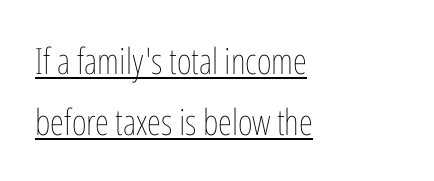
{"italic": "no", "bold": "no", "weight": "thin", "width": "condensed", "stroke_contrast": "low", "x_height": "medium", "monospaced": "no", "underline": "yes", "align": "left", "line_spacing": "normal", "line_spacing_ratio": 1.69, "letter_spacing": "normal", "letter_spacing_em": 0.0, "glyph_px": 36}
